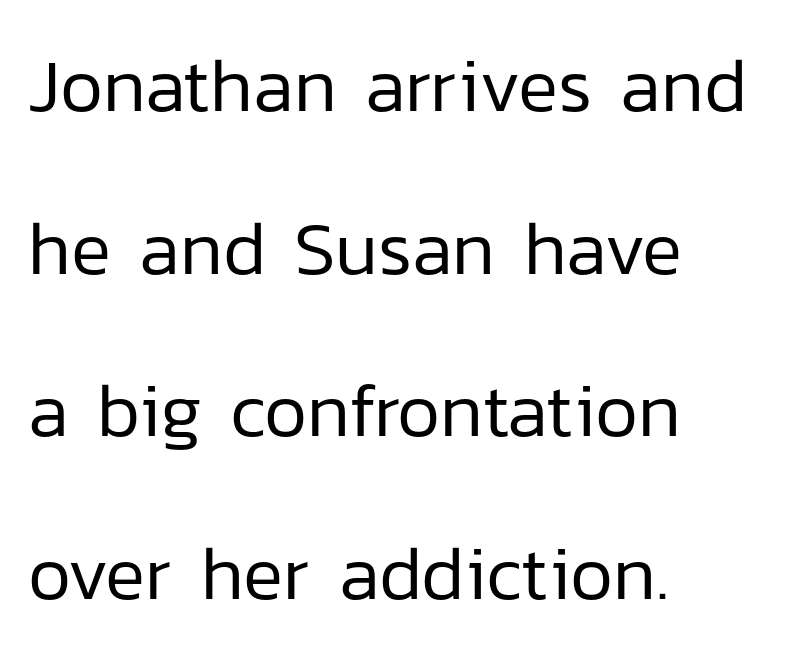
No feet cap the strokes, marking this as sans-serif type. Look at the tracking — it's just the regular setting, nothing added. Spacing verdict: proportional, widths tailored to each character. The weight would be labelled regular, book, light, or lighter still. The lettering holds an erect, upright posture throughout.
